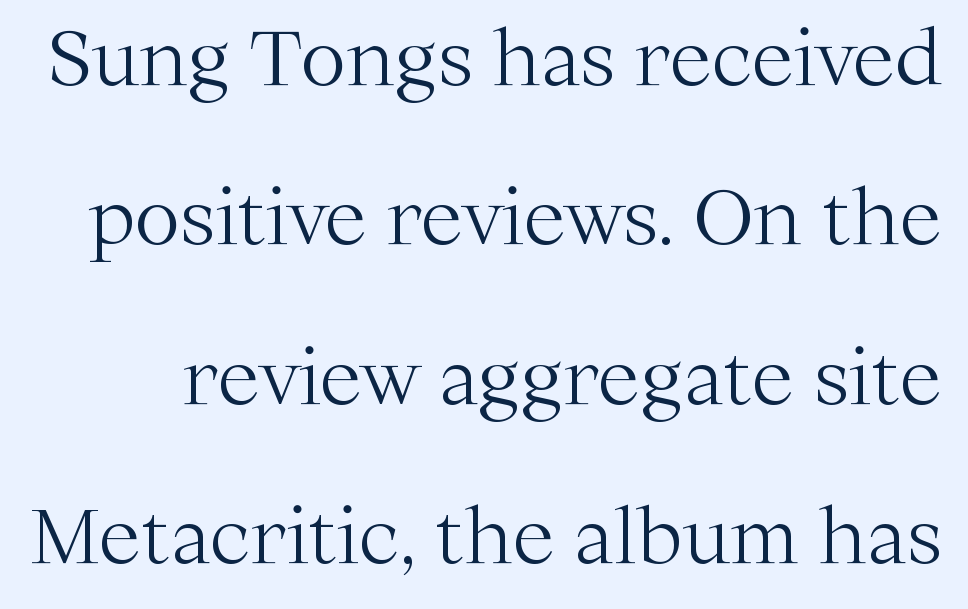
Q: Is the text bold? A: No.
Q: Is the text italic (slanted)? A: No, it is upright.
Q: Is the typeface a serif or a sans-serif typeface? A: Serif.
Q: Is the text underlined? A: No.
Q: Is the spacing between letters normal or unusually wide? A: Normal.
Q: Is the spacing between lines tight, normal or loose? A: Loose.
Q: Width (condensed, normal, or wide)? A: Normal.
Q: Stroke contrast? A: Medium.
Q: x-height? A: Medium.
Q: Monospaced? A: No.
